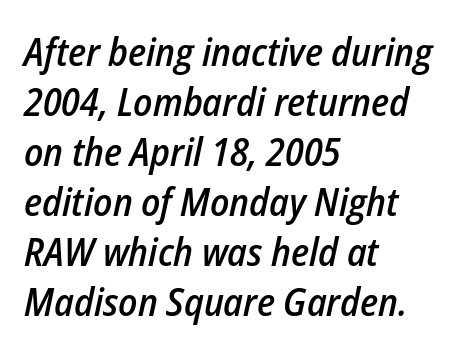
Q: Is the text bold? A: Semi-bold.
Q: Is the text italic (slanted)? A: Yes, it leans right by about 12 degrees.
Q: Is the text underlined? A: No.
Q: How is the paragraph aligned? A: Left-aligned.
Q: Is the spacing between letters normal or unusually wide? A: Normal.
Q: Is the spacing between lines tight, normal or loose? A: Normal.
Q: Width (condensed, normal, or wide)? A: Condensed.
Q: Stroke contrast? A: Low.
Q: x-height? A: Medium.
Q: Monospaced? A: No.
